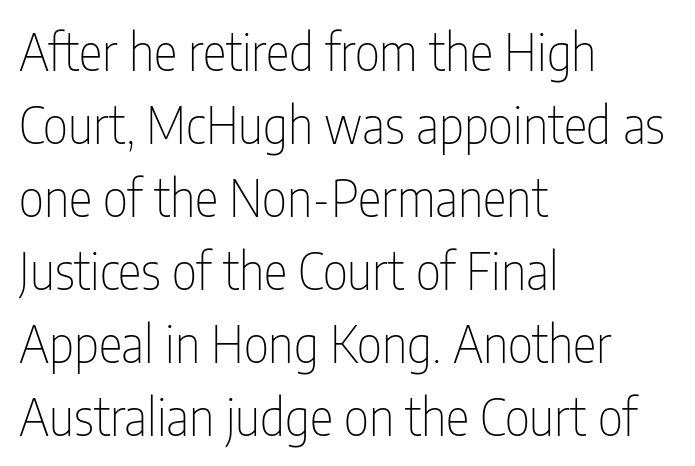
Q: Is the text bold? A: No.
Q: Is the text italic (slanted)? A: No, it is upright.
Q: Is the typeface a serif or a sans-serif typeface? A: Sans-serif.
Q: Is the text underlined? A: No.
Q: How is the paragraph aligned? A: Left-aligned.
Q: Is the spacing between letters normal or unusually wide? A: Normal.
Q: Is the spacing between lines tight, normal or loose? A: Normal.
Q: Width (condensed, normal, or wide)? A: Condensed.
Q: Stroke contrast? A: Low.
Q: x-height? A: Medium.
Q: Monospaced? A: No.
